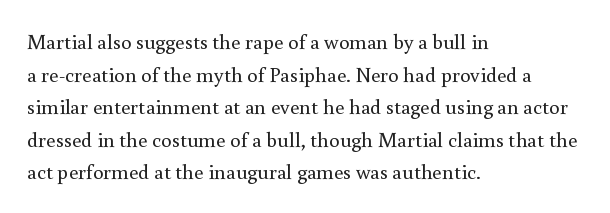
{"italic": "no", "bold": "no", "underline": "no", "align": "left", "line_spacing": "normal", "line_spacing_ratio": 1.55, "letter_spacing": "normal", "letter_spacing_em": 0.0, "glyph_px": 21}
